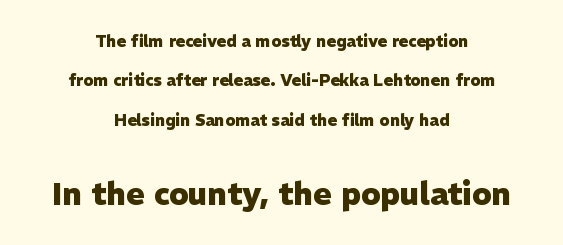
{"serif": "no", "italic": "no", "bold": "yes", "weight": "heavy", "width": "normal", "stroke_contrast": "low", "x_height": "medium", "monospaced": "no", "underline": "no", "align": "center", "line_spacing": "loose", "line_spacing_ratio": 2.46, "letter_spacing": "normal", "letter_spacing_em": 0.0, "larger_block": "second", "size_ratio": 1.94, "glyph_px": 31}
